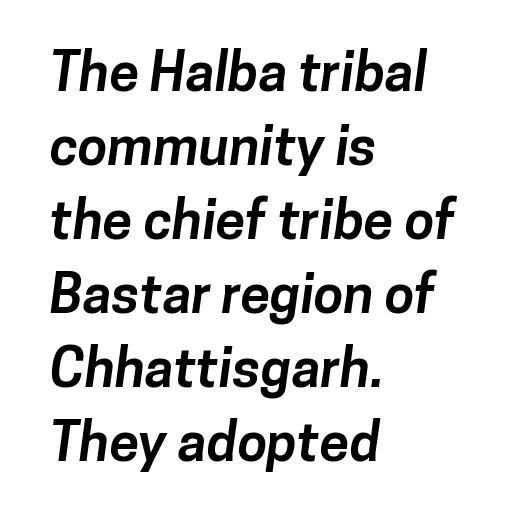
The image shows 54 px bold sans-serif type; set left-aligned, normal line spacing (1.37x), normal letter spacing, not underlined; low stroke contrast and a medium x-height.
